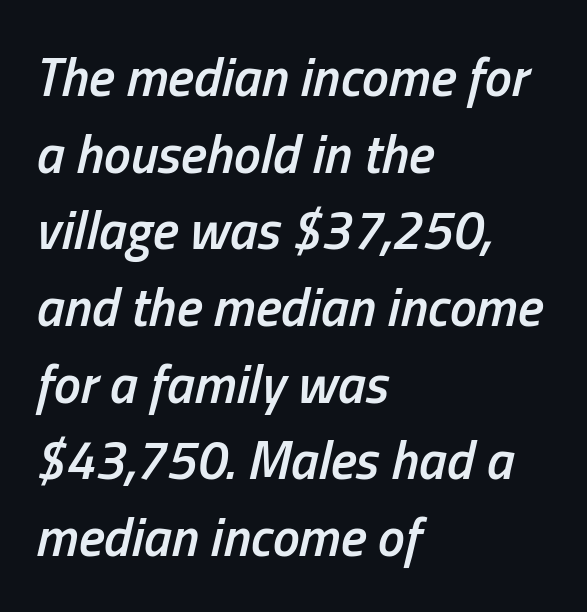
{"italic": "yes", "lean": "right", "slant_degrees": 13, "bold": "semi", "weight": "semibold", "width": "condensed", "stroke_contrast": "low", "x_height": "medium", "monospaced": "no", "underline": "no", "align": "left", "line_spacing": "normal", "line_spacing_ratio": 1.42, "letter_spacing": "normal", "letter_spacing_em": 0.0, "glyph_px": 54}
